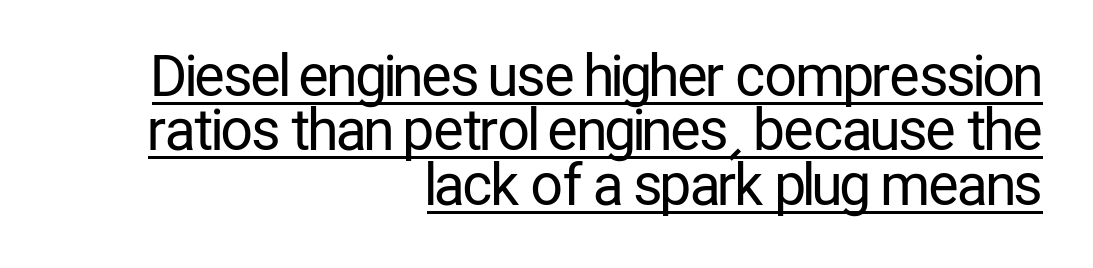
{"serif": "no", "italic": "no", "bold": "no", "weight": "regular", "width": "condensed", "stroke_contrast": "low", "x_height": "medium", "monospaced": "no", "underline": "yes", "align": "right", "line_spacing": "tight", "line_spacing_ratio": 0.97, "letter_spacing": "normal", "letter_spacing_em": 0.0, "glyph_px": 56}
